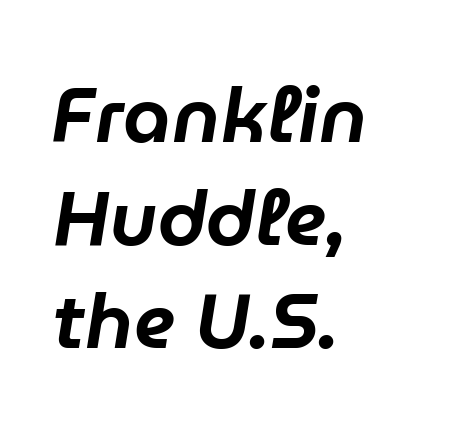
The image shows 77 px text type, italic (leaning right); set left-aligned, normal line spacing (1.34x), normal letter spacing, not underlined; low stroke contrast and a medium x-height.
